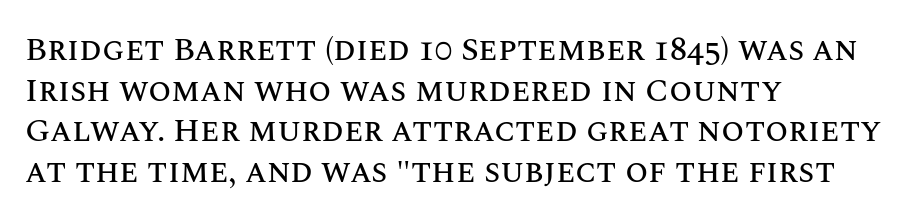
{"italic": "no", "width": "normal", "stroke_contrast": "medium", "x_height": "large", "monospaced": "no", "underline": "no", "align": "left", "line_spacing_ratio": 1.23, "letter_spacing": "normal", "letter_spacing_em": 0.0, "glyph_px": 33}
